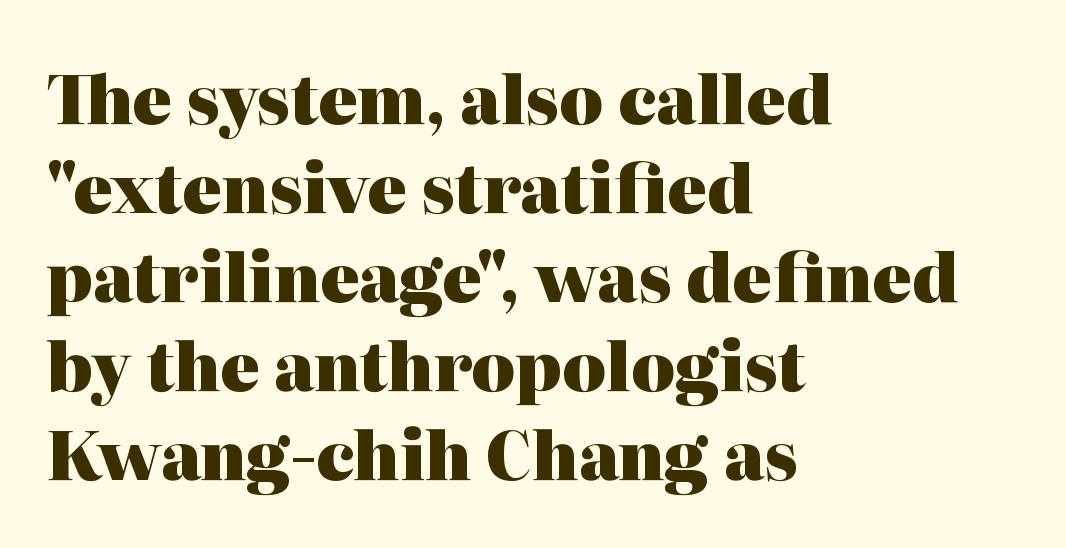
The image shows 66 px heavy serif type, upright; set left-aligned, normal line spacing (1.35x), normal letter spacing, not underlined; high stroke contrast and a medium x-height.
